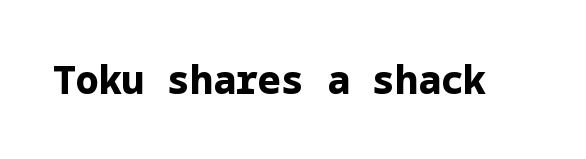
Strokes here are thick enough to call this a true bold. Examine the stroke ends and you'll find no serifs. Glyph-to-glyph distance matches everyday printed text. The letters stand upright; this is a roman face. Words float on clear page, feet unadorned.
